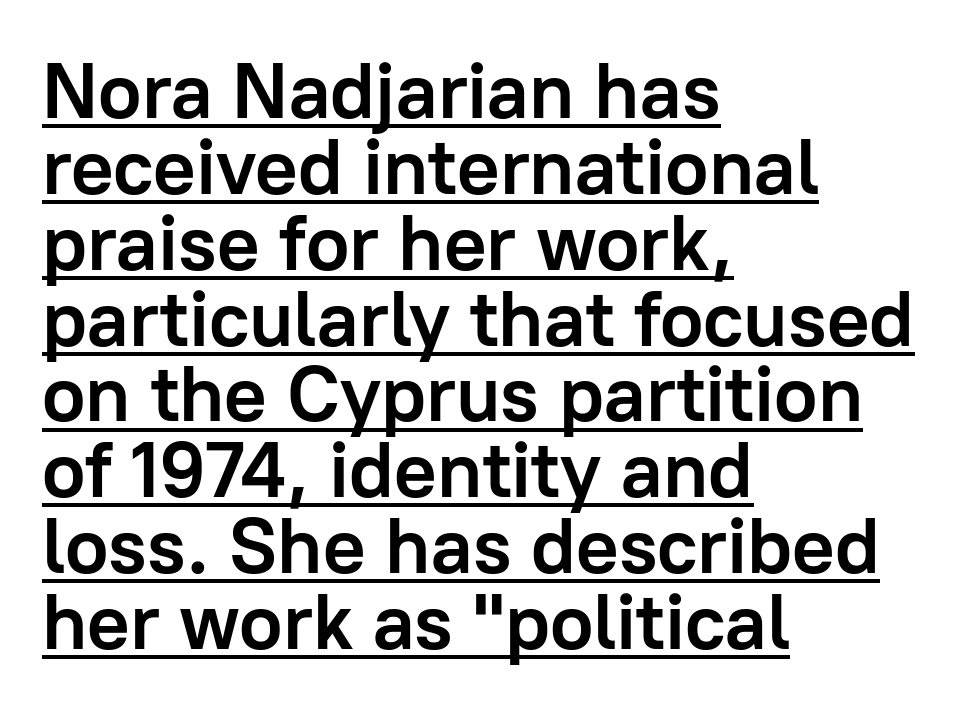
{"serif": "no", "italic": "no", "bold": "yes", "weight": "semibold", "width": "normal", "stroke_contrast": "low", "x_height": "medium", "monospaced": "no", "underline": "yes", "align": "left", "line_spacing": "tight", "line_spacing_ratio": 0.96, "letter_spacing": "normal", "letter_spacing_em": 0.0, "glyph_px": 79}
